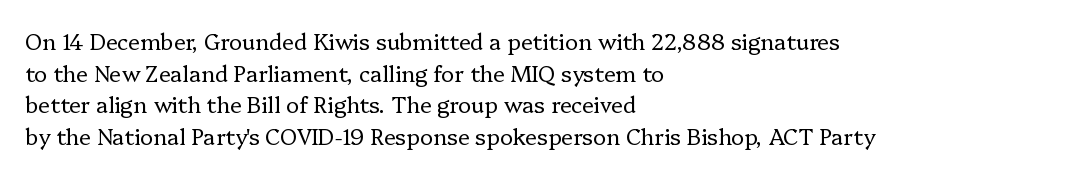
{"italic": "no", "bold": "no", "underline": "no", "align": "left", "line_spacing": "normal", "line_spacing_ratio": 1.44, "letter_spacing": "normal", "letter_spacing_em": 0.0, "glyph_px": 22}
